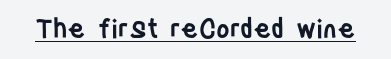
{"italic": "no", "bold": "semi", "underline": "yes", "letter_spacing": "normal", "letter_spacing_em": 0.0, "glyph_px": 26}
